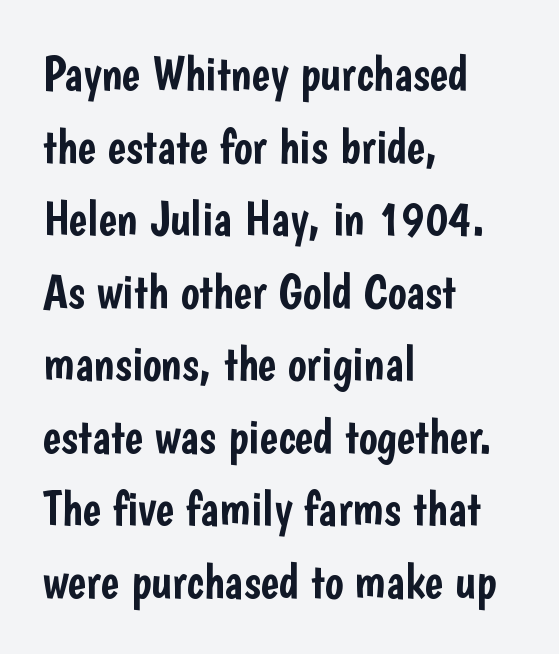
The image shows 49 px condensed sans-serif type, upright; set left-aligned, normal line spacing (1.48x), normal letter spacing, not underlined; low stroke contrast and a medium x-height.
